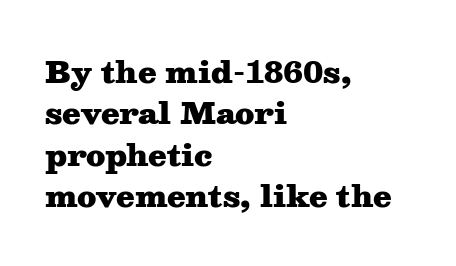
{"serif": "yes", "italic": "no", "bold": "yes", "weight": "heavy", "width": "wide", "stroke_contrast": "medium", "x_height": "medium", "monospaced": "no", "underline": "no", "align": "left", "line_spacing": "normal", "line_spacing_ratio": 1.38, "letter_spacing": "normal", "letter_spacing_em": 0.0, "glyph_px": 30}
